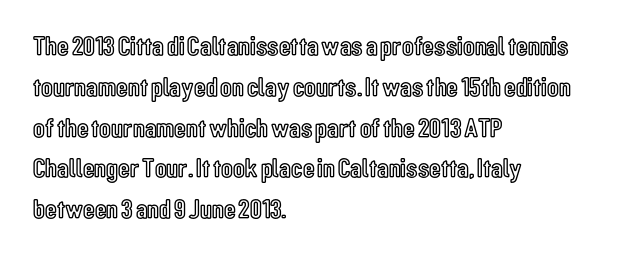
Q: Is the text italic (slanted)? A: No, it is upright.
Q: Is the text underlined? A: No.
Q: How is the paragraph aligned? A: Left-aligned.
Q: Is the spacing between letters normal or unusually wide? A: Normal.
Q: Is the spacing between lines tight, normal or loose? A: Normal.
